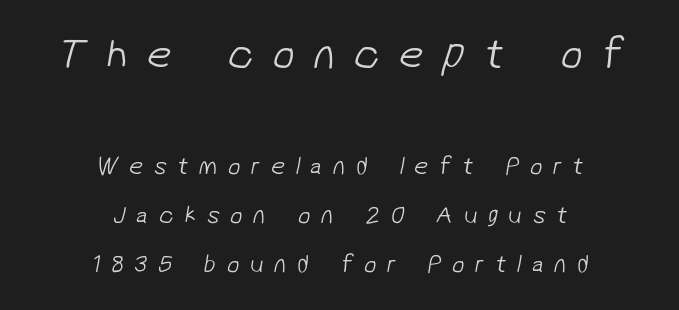
The image shows 44 px light sans-serif type; set centered, loose line spacing (1.97x), unusually wide letter spacing (+0.42 em), not underlined; the first (top) block is 1.76x larger; low stroke contrast and a medium x-height.
